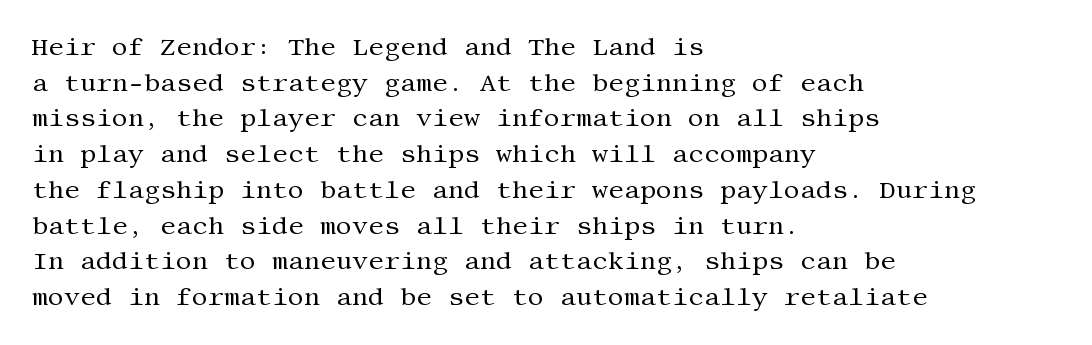
{"italic": "no", "bold": "no", "underline": "no", "align": "left", "line_spacing": "normal", "line_spacing_ratio": 1.43, "letter_spacing": "normal", "letter_spacing_em": 0.0, "glyph_px": 25}
